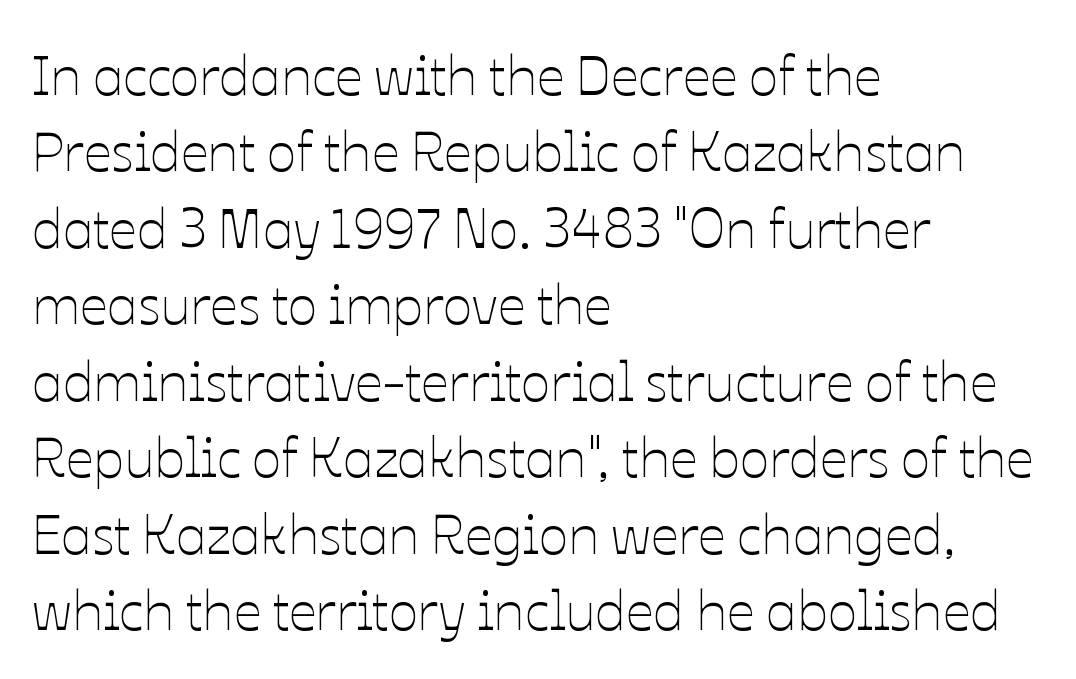
The image shows 55 px thin type, upright; set left-aligned, normal line spacing (1.39x), normal letter spacing, not underlined; low stroke contrast and a medium x-height.
